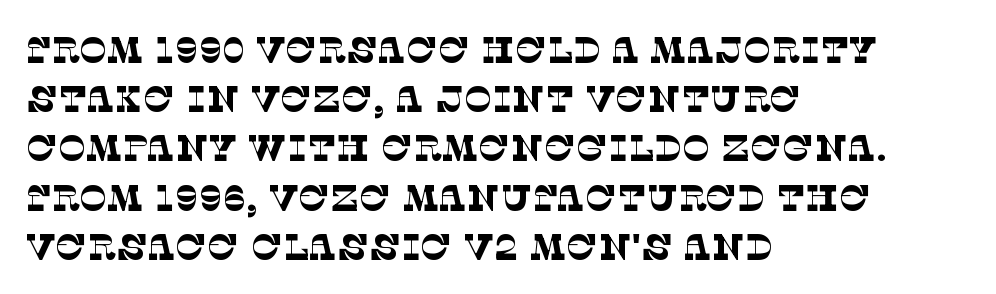
The typesetter chose a ragged-right arrangement here. Descenders hang freely into open space. Classification — serif. Note the varied advance widths — an 'i' is clearly narrower than an 'm'. The typesetting does not lean heavy: it is not bold.
